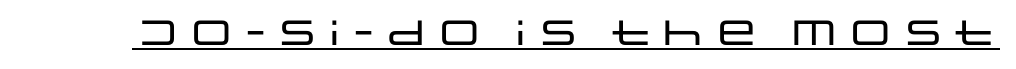
{"serif": "no", "italic": "no", "width": "wide", "stroke_contrast": "low", "x_height": "large", "monospaced": "no", "underline": "yes", "letter_spacing": "normal", "letter_spacing_em": 0.0, "glyph_px": 35}
